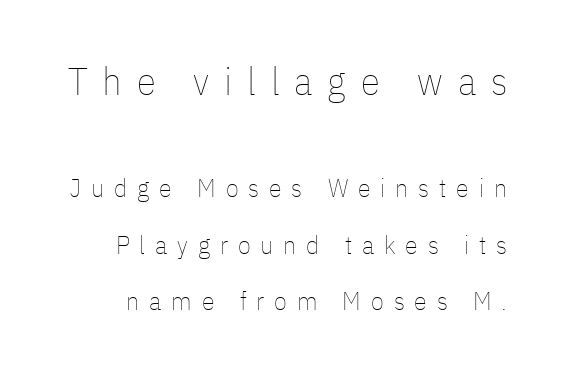
{"italic": "no", "bold": "no", "weight": "thin", "width": "condensed", "stroke_contrast": "low", "x_height": "medium", "monospaced": "no", "underline": "no", "line_spacing": "loose", "line_spacing_ratio": 2.16, "letter_spacing": "wide", "letter_spacing_em": 0.38, "larger_block": "first", "size_ratio": 1.5, "glyph_px": 39}
